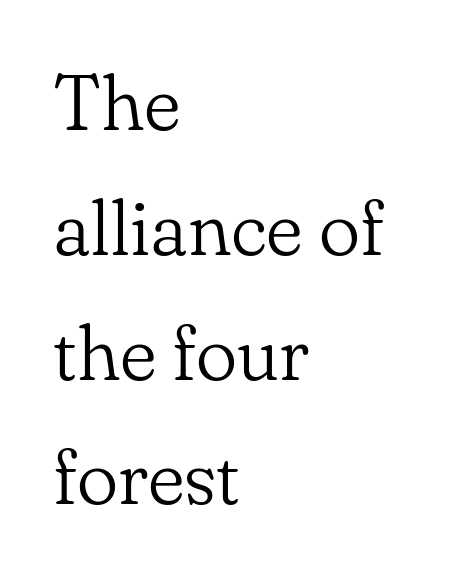
{"serif": "yes", "italic": "no", "bold": "no", "weight": "light", "width": "normal", "stroke_contrast": "low", "x_height": "small", "monospaced": "no", "underline": "no", "align": "left", "line_spacing": "normal", "line_spacing_ratio": 1.6, "letter_spacing": "normal", "letter_spacing_em": 0.0, "glyph_px": 78}
